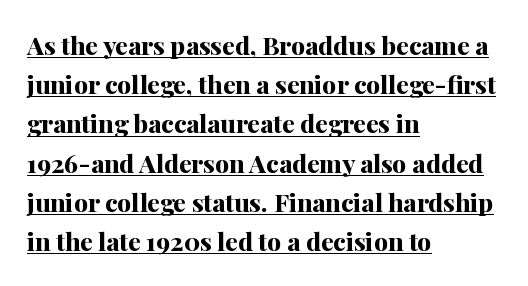
The image shows 25 px bold type, upright; set left-aligned, normal line spacing (1.57x), normal letter spacing, underlined.
